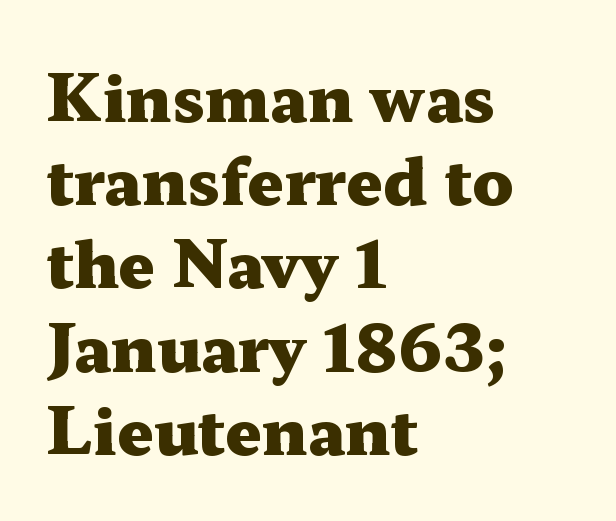
{"serif": "yes", "italic": "no", "bold": "yes", "weight": "heavy", "width": "wide", "stroke_contrast": "medium", "x_height": "medium", "monospaced": "no", "underline": "no", "align": "left", "line_spacing": "normal", "line_spacing_ratio": 1.3, "letter_spacing": "normal", "letter_spacing_em": 0.0, "glyph_px": 64}
